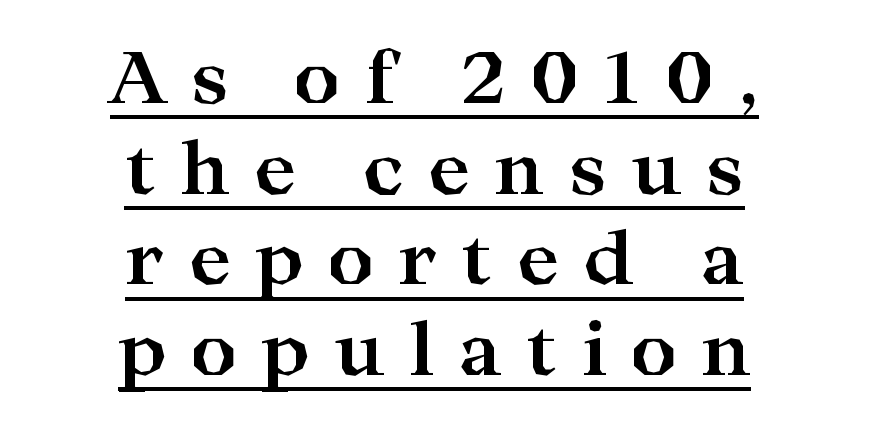
Q: Is the text bold? A: Yes.
Q: Is the text italic (slanted)? A: No, it is upright.
Q: Is the typeface a serif or a sans-serif typeface? A: Serif.
Q: Is the text underlined? A: Yes.
Q: How is the paragraph aligned? A: Centered.
Q: Is the spacing between letters normal or unusually wide? A: Unusually wide.
Q: Is the spacing between lines tight, normal or loose? A: Normal.
Q: Width (condensed, normal, or wide)? A: Wide.
Q: Stroke contrast? A: High.
Q: x-height? A: Medium.
Q: Monospaced? A: No.
